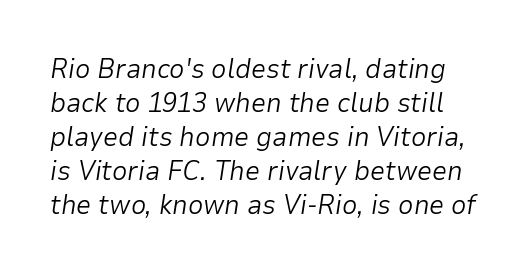
Underline: absent. Look at the tracking — it's just the regular setting, nothing added. Horizontal bands of white between lines are of average thickness. The face looks like a standard text weight, possibly lighter.
